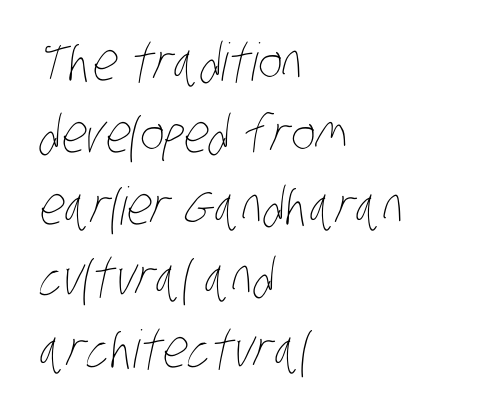
The image shows 52 px thin, condensed type; set left-aligned, normal line spacing (1.38x), normal letter spacing, not underlined; low stroke contrast and a large x-height.
